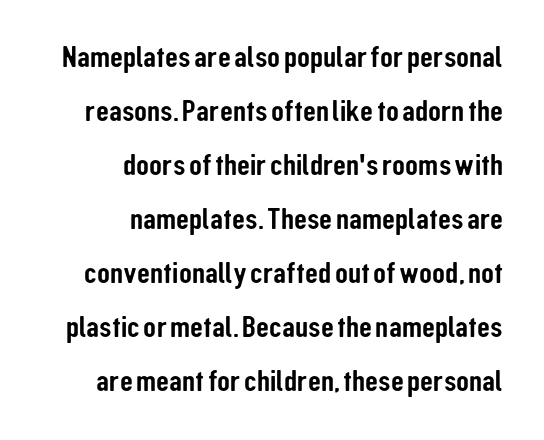
{"serif": "no", "italic": "no", "width": "condensed", "stroke_contrast": "low", "x_height": "medium", "monospaced": "no", "underline": "no", "align": "right", "line_spacing": "normal", "line_spacing_ratio": 1.69, "letter_spacing": "normal", "letter_spacing_em": 0.0, "glyph_px": 32}
